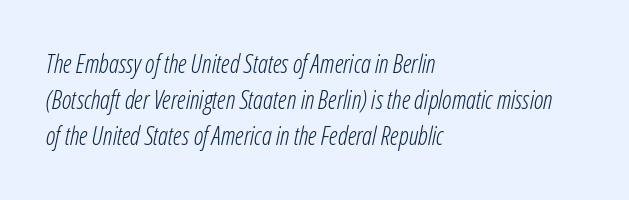
Q: Is the text bold? A: No.
Q: Is the text italic (slanted)? A: Yes, it leans right by about 12 degrees.
Q: Is the text underlined? A: No.
Q: How is the paragraph aligned? A: Left-aligned.
Q: Is the spacing between letters normal or unusually wide? A: Normal.
Q: Is the spacing between lines tight, normal or loose? A: Normal.
